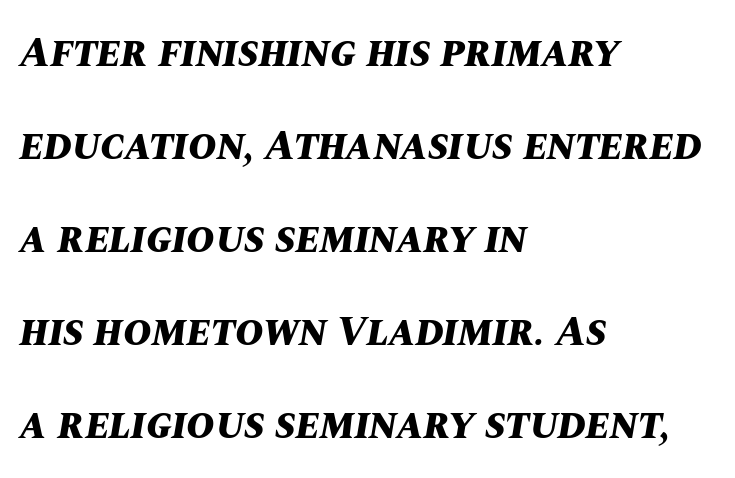
Tracking value appears to be zero — textbook default spacing. Every row of glyphs begins at an identical x-position on the left. Check under the words: just untouched page. Italic? Definitely — the glyphs are oblique.
